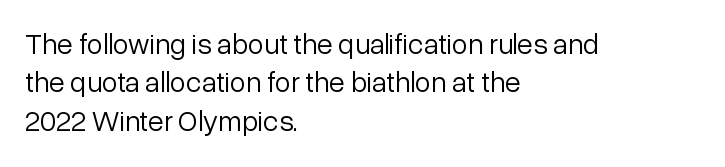
The image shows 29 px light sans-serif type, upright; set left-aligned, normal line spacing (1.32x), normal letter spacing, not underlined; low stroke contrast and a medium x-height.
